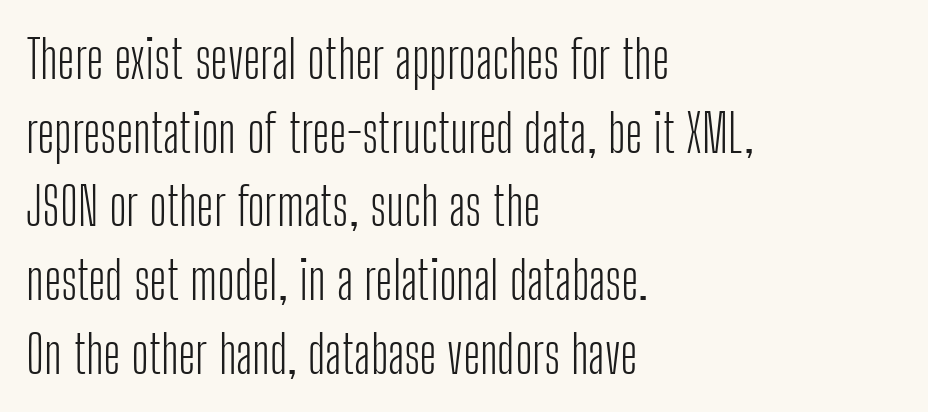
The image shows 53 px light, condensed sans-serif type, upright; set left-aligned, normal line spacing (1.39x), normal letter spacing, not underlined; low stroke contrast and a medium x-height.
